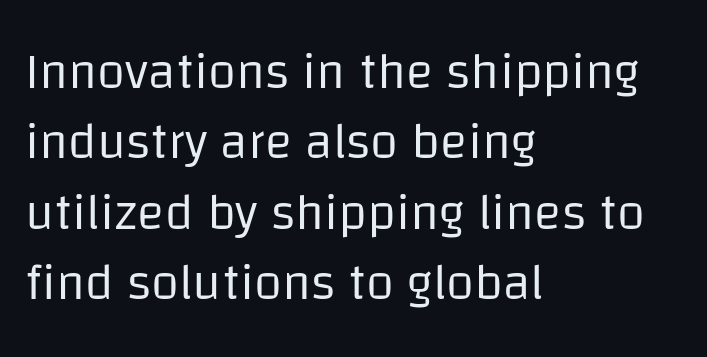
Q: Is the text bold? A: No.
Q: Is the text italic (slanted)? A: No, it is upright.
Q: Is the typeface a serif or a sans-serif typeface? A: Sans-serif.
Q: Is the text underlined? A: No.
Q: How is the paragraph aligned? A: Left-aligned.
Q: Is the spacing between letters normal or unusually wide? A: Normal.
Q: Is the spacing between lines tight, normal or loose? A: Normal.
Q: Width (condensed, normal, or wide)? A: Normal.
Q: Stroke contrast? A: Low.
Q: x-height? A: Large.
Q: Monospaced? A: No.
